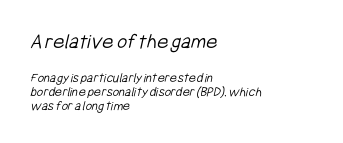
{"bold": "no", "underline": "no", "align": "left", "line_spacing": "tight", "line_spacing_ratio": 1.0, "letter_spacing": "normal", "letter_spacing_em": 0.0, "larger_block": "first", "size_ratio": 1.57, "glyph_px": 22}
